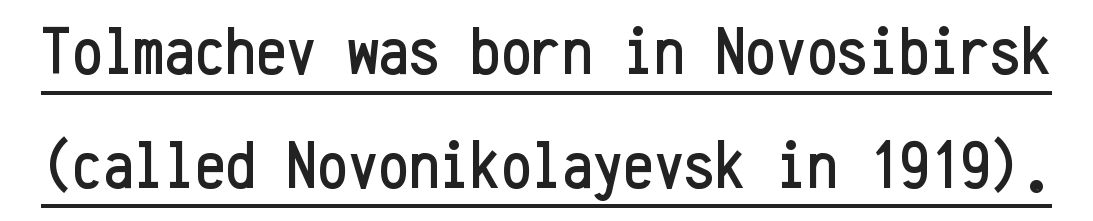
{"serif": "no", "italic": "no", "width": "condensed", "stroke_contrast": "low", "x_height": "medium", "monospaced": "yes", "underline": "yes", "line_spacing": "normal", "line_spacing_ratio": 1.67, "letter_spacing": "normal", "letter_spacing_em": 0.0, "glyph_px": 68}
